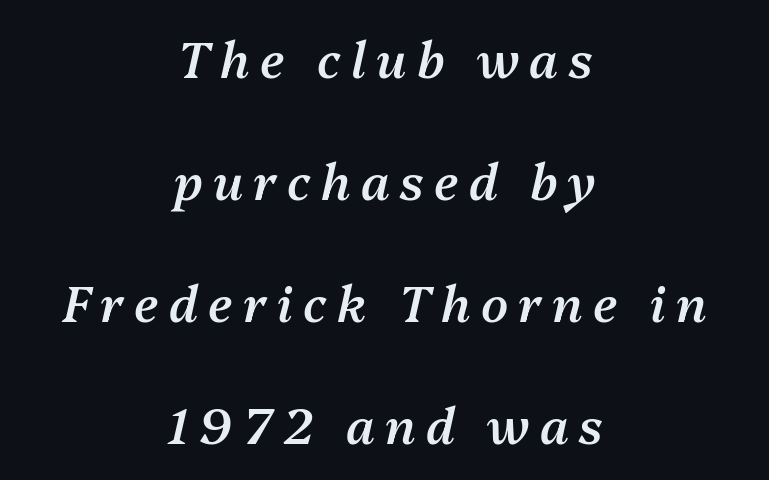
Quick note: interline space is abundant. The specimen omits any rule beneath the text block's lines. The axis of the letterforms is tilted away from vertical. Every row of glyphs is offset so its center matches the block's center.
